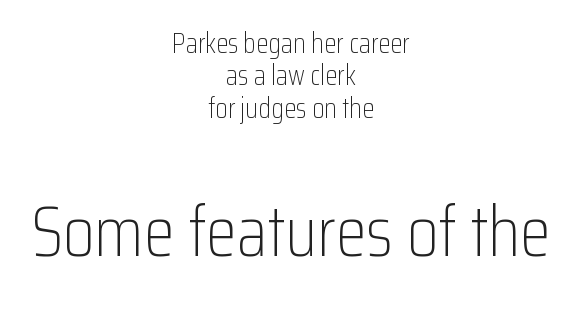
{"serif": "no", "italic": "no", "bold": "no", "weight": "light", "width": "condensed", "stroke_contrast": "low", "x_height": "medium", "monospaced": "no", "underline": "no", "align": "center", "line_spacing_ratio": 1.16, "letter_spacing": "normal", "letter_spacing_em": 0.0, "larger_block": "second", "size_ratio": 2.54, "glyph_px": 71}
